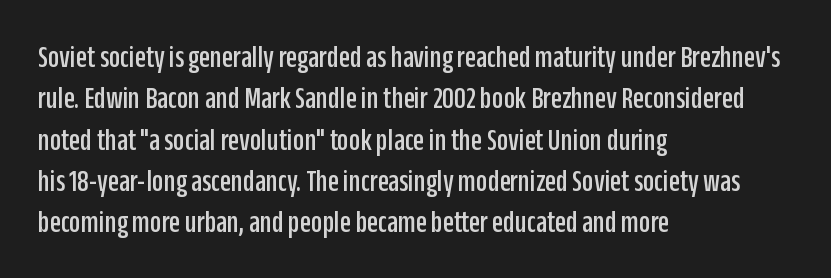
These lines are rendered in a variable-pitch font. This sample keeps an unexceptional amount of space between lines. Clear beneath every line of the passage. The specimen reads as upright at a glance. Visually the block forms a straight wall on the left and a jagged coastline on the right.
